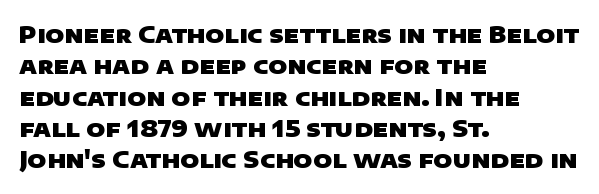
Observe the ordinary spacing: letters are neighbours, not strangers. Is the block centered? No — it sits flush against the left margin. Regular leading. Descender tails drop into unmarked territory. Heavy-handed strokes throughout: this text is bold.
